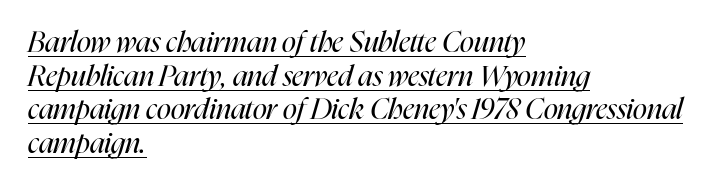
Q: Is the text bold? A: No.
Q: Is the text italic (slanted)? A: Yes, it leans right by about 16 degrees.
Q: Is the text underlined? A: Yes.
Q: How is the paragraph aligned? A: Left-aligned.
Q: Is the spacing between letters normal or unusually wide? A: Normal.
Q: Width (condensed, normal, or wide)? A: Condensed.
Q: Stroke contrast? A: High.
Q: x-height? A: Medium.
Q: Monospaced? A: No.
